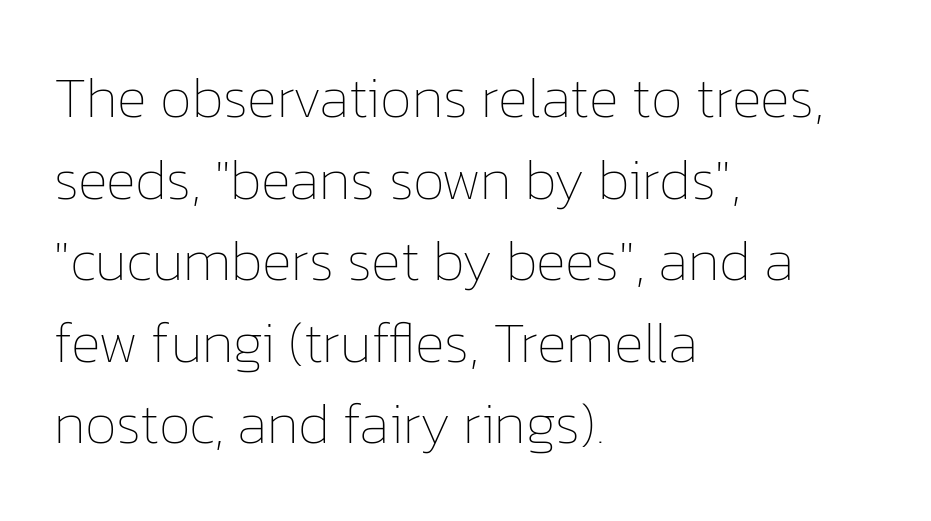
{"italic": "no", "bold": "no", "weight": "thin", "width": "normal", "stroke_contrast": "low", "x_height": "medium", "monospaced": "no", "underline": "no", "align": "left", "line_spacing": "normal", "line_spacing_ratio": 1.43, "letter_spacing": "normal", "letter_spacing_em": 0.0, "glyph_px": 57}
